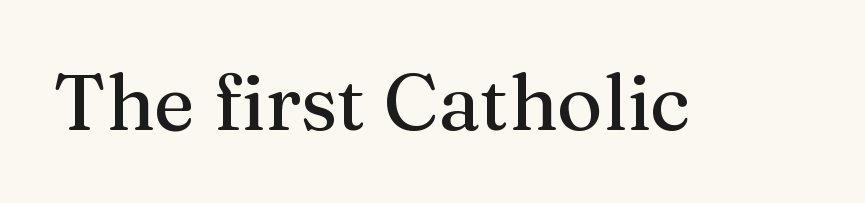
Q: Is the text italic (slanted)? A: No, it is upright.
Q: Is the typeface a serif or a sans-serif typeface? A: Serif.
Q: Is the text underlined? A: No.
Q: Is the spacing between letters normal or unusually wide? A: Normal.
Q: Width (condensed, normal, or wide)? A: Normal.
Q: Stroke contrast? A: Medium.
Q: x-height? A: Medium.
Q: Monospaced? A: No.
